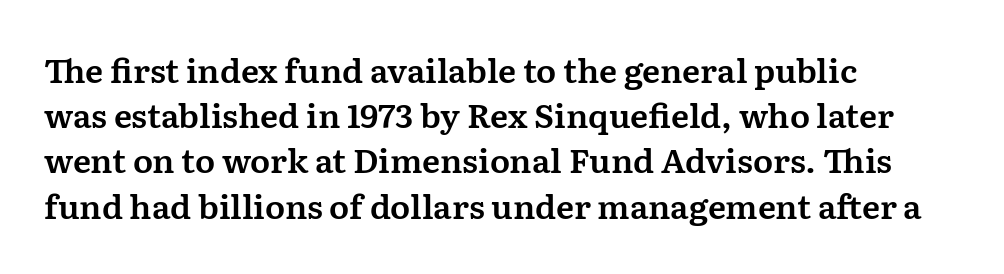
Q: Is the text italic (slanted)? A: No, it is upright.
Q: Is the typeface a serif or a sans-serif typeface? A: Serif.
Q: Is the text underlined? A: No.
Q: How is the paragraph aligned? A: Left-aligned.
Q: Is the spacing between letters normal or unusually wide? A: Normal.
Q: Is the spacing between lines tight, normal or loose? A: Normal.
Q: Width (condensed, normal, or wide)? A: Normal.
Q: Stroke contrast? A: Medium.
Q: x-height? A: Medium.
Q: Monospaced? A: No.
